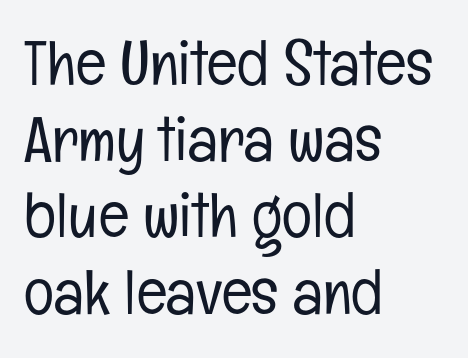
The image shows 63 px light, condensed sans-serif type, upright; set left-aligned, line spacing 1.21x, normal letter spacing, not underlined; low stroke contrast and a medium x-height.
